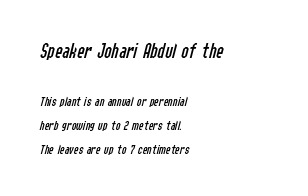
The image shows 22 px text type, italic (leaning right); set left-aligned, normal line spacing (1.7x), normal letter spacing, not underlined; the first (top) block is 1.57x larger.
